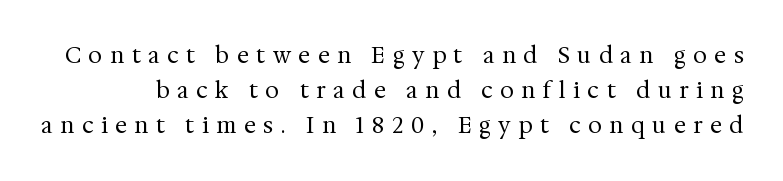
{"italic": "no", "bold": "no", "underline": "no", "line_spacing": "normal", "line_spacing_ratio": 1.58, "letter_spacing": "wide", "letter_spacing_em": 0.36, "glyph_px": 22}
